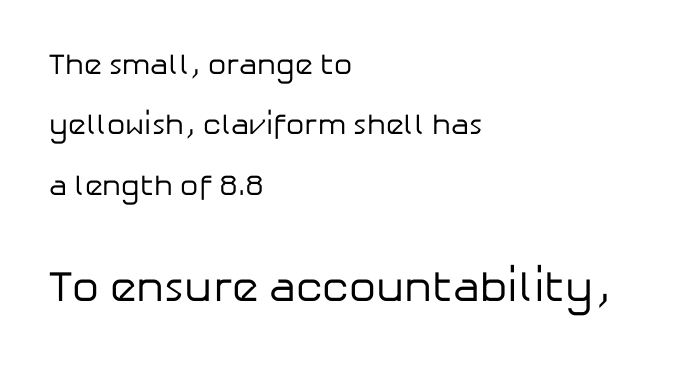
The image shows 43 px regular-weight sans-serif type, upright; set left-aligned, loose line spacing (2.08x), normal letter spacing, not underlined; the second (bottom) block is 1.48x larger; low stroke contrast and a medium x-height.
